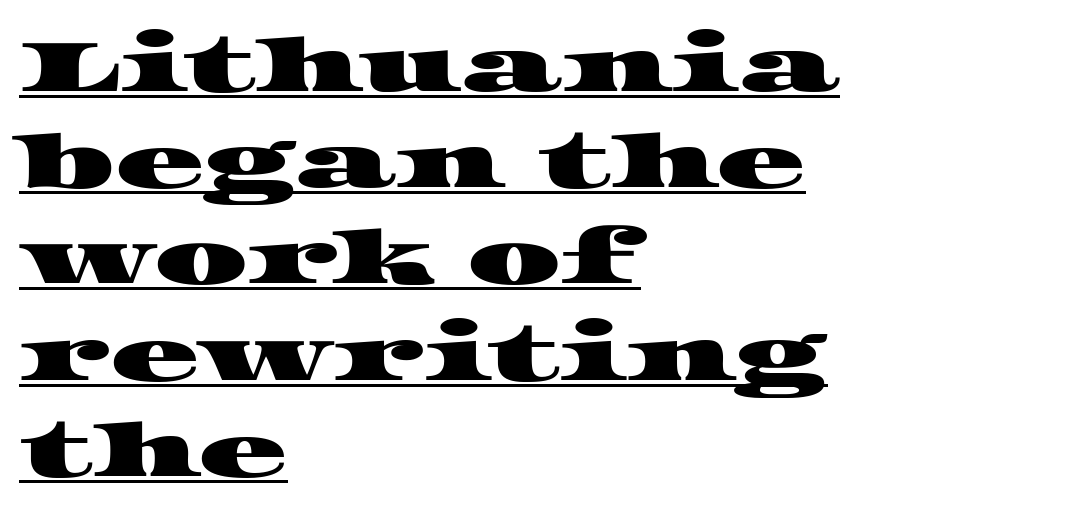
Rows of type keep a routine distance in the vertical direction. This sample uses a serif face. Between one letter and the next there's only the usual sliver of space. The rendering anchors every line to the left-hand side. Is this a fixed-width face? No — the glyphs have proportional, varying widths. A typographer would call this underscored text.
